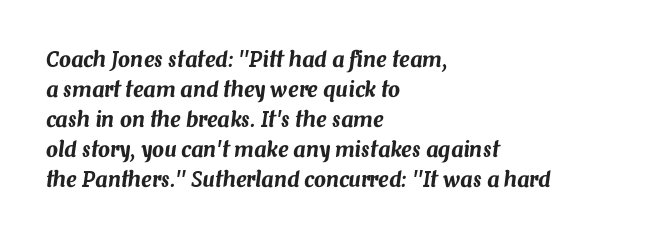
The image shows 21 px text type, italic (leaning right); set left-aligned, normal line spacing (1.43x), normal letter spacing, not underlined.
